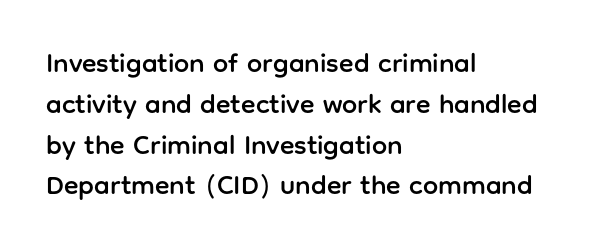
The image shows 27 px text type, upright; set left-aligned, normal line spacing (1.51x), normal letter spacing, not underlined.
